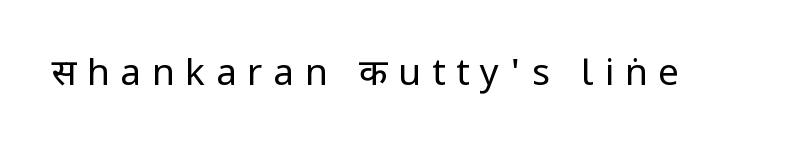
Q: Is the text bold? A: No.
Q: Is the text italic (slanted)? A: No, it is upright.
Q: Is the typeface a serif or a sans-serif typeface? A: Sans-serif.
Q: Is the text underlined? A: No.
Q: Is the spacing between letters normal or unusually wide? A: Unusually wide.
Q: Width (condensed, normal, or wide)? A: Condensed.
Q: Stroke contrast? A: Low.
